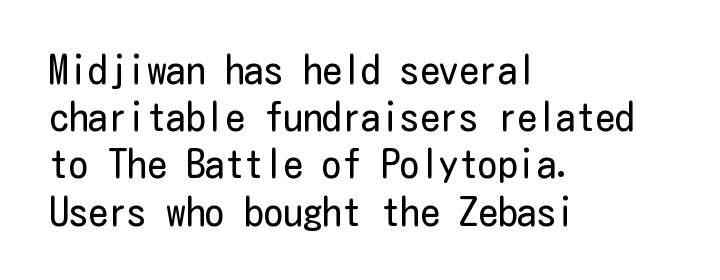
The image shows 39 px regular-weight, condensed sans-serif type, upright; set left-aligned, line spacing 1.21x, normal letter spacing, not underlined; low stroke contrast and a medium x-height.
